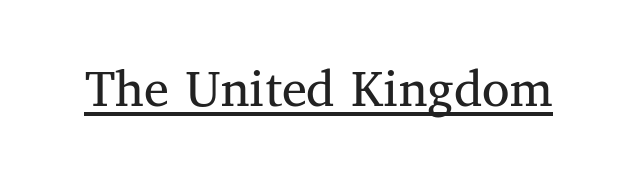
Q: Is the text bold? A: No.
Q: Is the text italic (slanted)? A: No, it is upright.
Q: Is the typeface a serif or a sans-serif typeface? A: Serif.
Q: Is the text underlined? A: Yes.
Q: Is the spacing between letters normal or unusually wide? A: Normal.
Q: Width (condensed, normal, or wide)? A: Normal.
Q: Stroke contrast? A: Medium.
Q: x-height? A: Medium.
Q: Monospaced? A: No.
